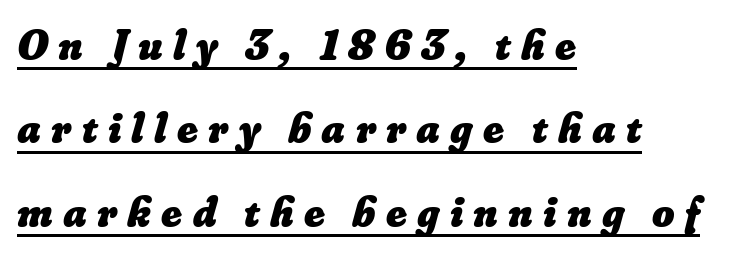
Q: Is the text bold? A: Yes.
Q: Is the text underlined? A: Yes.
Q: How is the paragraph aligned? A: Left-aligned.
Q: Is the spacing between letters normal or unusually wide? A: Unusually wide.
Q: Is the spacing between lines tight, normal or loose? A: Loose.
Q: Width (condensed, normal, or wide)? A: Normal.
Q: Stroke contrast? A: Low.
Q: x-height? A: Small.
Q: Monospaced? A: No.
